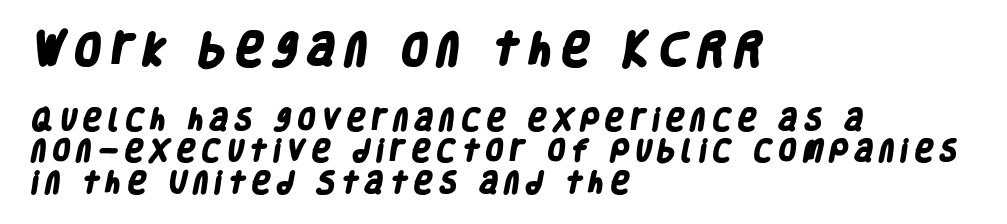
Chunky letters — that's bold for sure. Where is the straight margin? On the left. No feet cap the strokes, marking this as sans-serif type. The zone under the glyphs is completely vacant.
